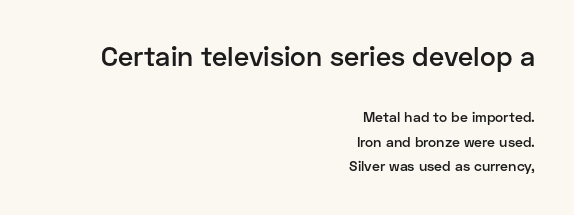
Nothing unusual about the tracking: characters are spaced as the font intends. The space directly below the letters is spotless. Look at the stroke-to-counter ratio: somewhat heavy, a semibold. You get the large type first, then a drop to smaller type. Caption: multi-line text, flush right, ragged left.
